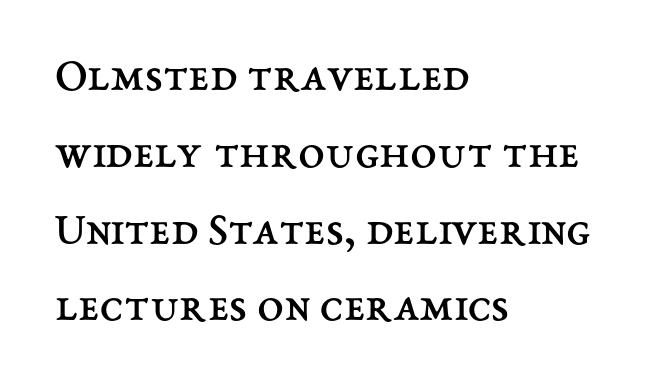
The specimen omits any rule beneath the text block's lines. Is this a fixed-width face? No — the glyphs have proportional, varying widths. If you drew a ruler down the left edge, every line would touch it. Students, observe: this is what conventionally led text looks like. The type is set solid horizontally, with unmodified tracking. Weight: regular or lighter.
